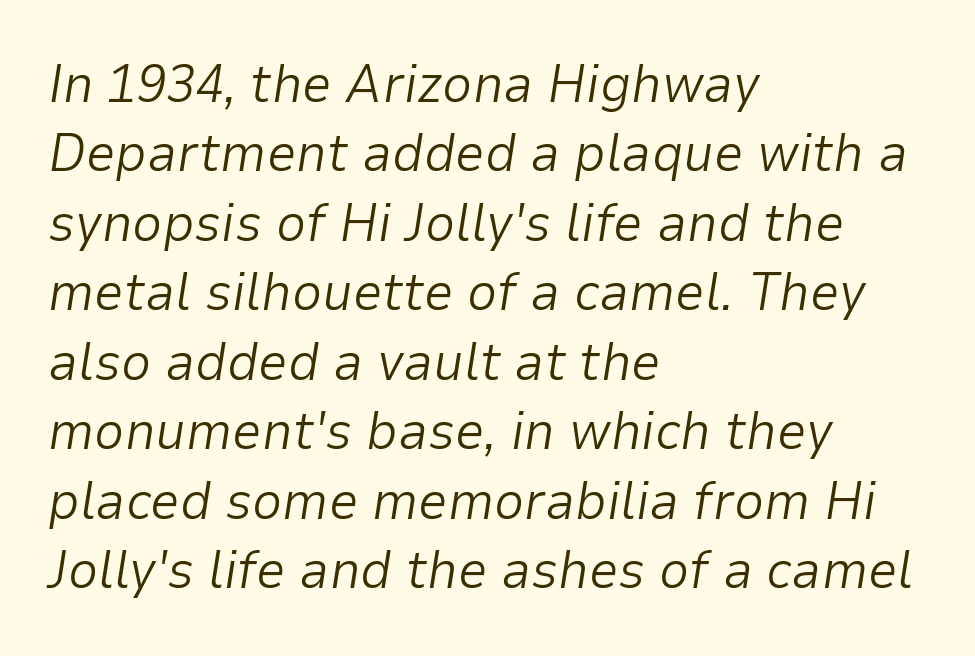
{"italic": "yes", "lean": "right", "slant_degrees": 9, "bold": "no", "weight": "light", "width": "normal", "stroke_contrast": "low", "x_height": "medium", "monospaced": "no", "underline": "no", "align": "left", "line_spacing": "normal", "line_spacing_ratio": 1.31, "letter_spacing": "normal", "letter_spacing_em": 0.0, "glyph_px": 53}
